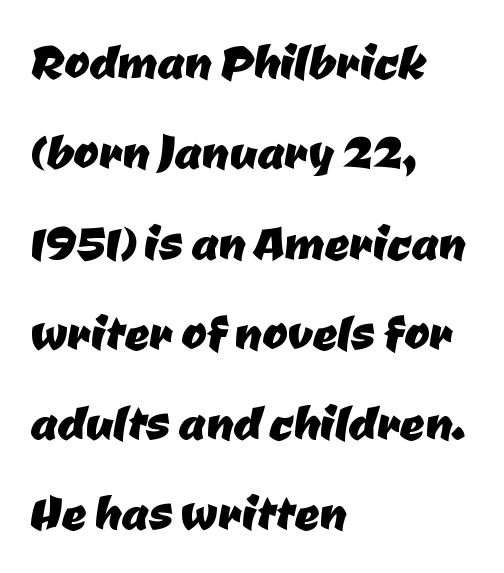
Q: Is the typeface a serif or a sans-serif typeface? A: Sans-serif.
Q: Is the text underlined? A: No.
Q: How is the paragraph aligned? A: Left-aligned.
Q: Is the spacing between letters normal or unusually wide? A: Normal.
Q: Is the spacing between lines tight, normal or loose? A: Normal.
Q: Width (condensed, normal, or wide)? A: Normal.
Q: Stroke contrast? A: Low.
Q: x-height? A: Medium.
Q: Monospaced? A: No.
